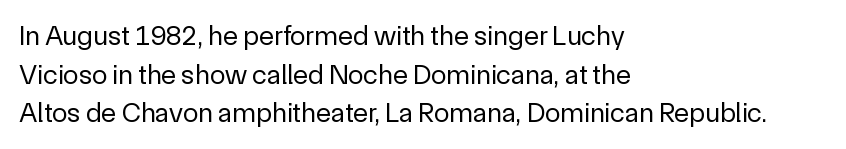
Q: Is the text bold? A: No.
Q: Is the text italic (slanted)? A: No, it is upright.
Q: Is the typeface a serif or a sans-serif typeface? A: Sans-serif.
Q: Is the text underlined? A: No.
Q: How is the paragraph aligned? A: Left-aligned.
Q: Is the spacing between letters normal or unusually wide? A: Normal.
Q: Is the spacing between lines tight, normal or loose? A: Normal.
Q: Width (condensed, normal, or wide)? A: Normal.
Q: x-height? A: Medium.
Q: Monospaced? A: No.
